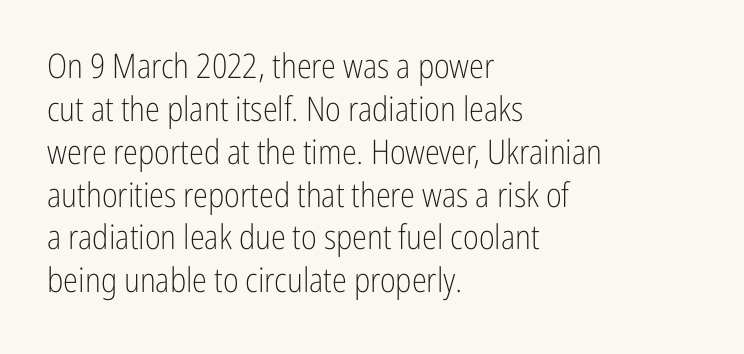
Letters rest on an invisible, unmarked baseline. The compositor pushed each line to the left boundary. Regarding serifs, this sample does without them. Each letter keeps its own natural width here, so spacing adapts to shape. Summary of vertical rhythm: regular, with standard interline spacing.
